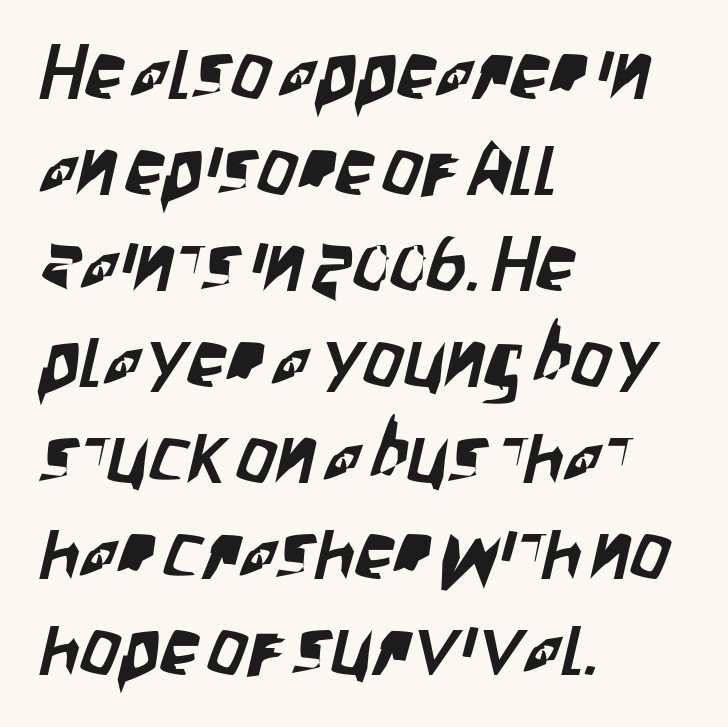
Q: Is the typeface a serif or a sans-serif typeface? A: Sans-serif.
Q: Is the text underlined? A: No.
Q: How is the paragraph aligned? A: Left-aligned.
Q: Is the spacing between letters normal or unusually wide? A: Normal.
Q: Width (condensed, normal, or wide)? A: Condensed.
Q: Stroke contrast? A: Low.
Q: x-height? A: Large.
Q: Monospaced? A: No.
